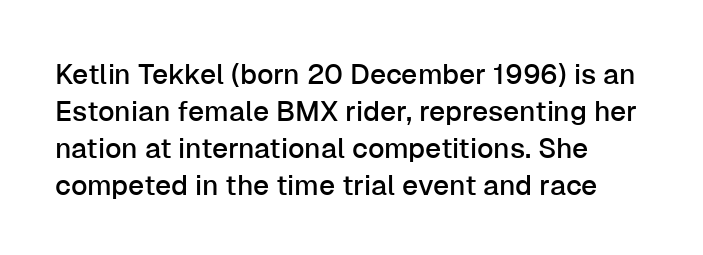
Q: Is the text italic (slanted)? A: No, it is upright.
Q: Is the typeface a serif or a sans-serif typeface? A: Sans-serif.
Q: Is the text underlined? A: No.
Q: How is the paragraph aligned? A: Left-aligned.
Q: Is the spacing between letters normal or unusually wide? A: Normal.
Q: Is the spacing between lines tight, normal or loose? A: Normal.
Q: Width (condensed, normal, or wide)? A: Normal.
Q: Stroke contrast? A: Low.
Q: x-height? A: Medium.
Q: Monospaced? A: No.
